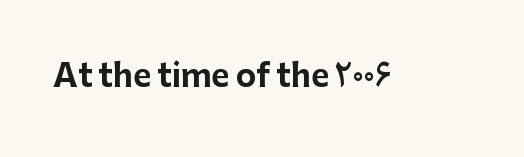
{"serif": "no", "italic": "no", "bold": "yes", "weight": "bold", "width": "normal", "stroke_contrast": "low", "x_height": "medium", "monospaced": "no", "underline": "no", "letter_spacing": "normal", "letter_spacing_em": 0.0, "glyph_px": 31}
